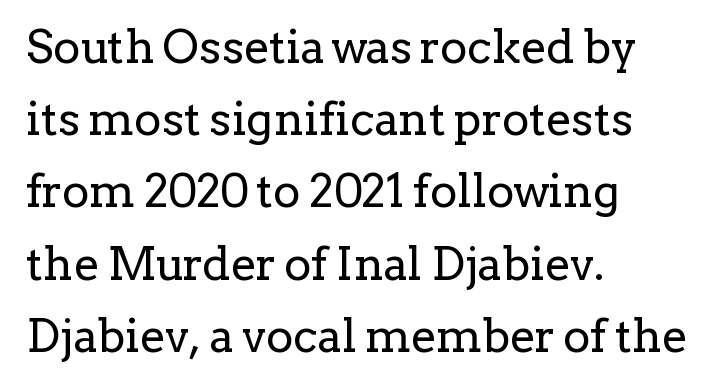
The image shows 46 px regular-weight serif type, upright; set left-aligned, normal line spacing (1.57x), normal letter spacing, not underlined; low stroke contrast and a medium x-height.
